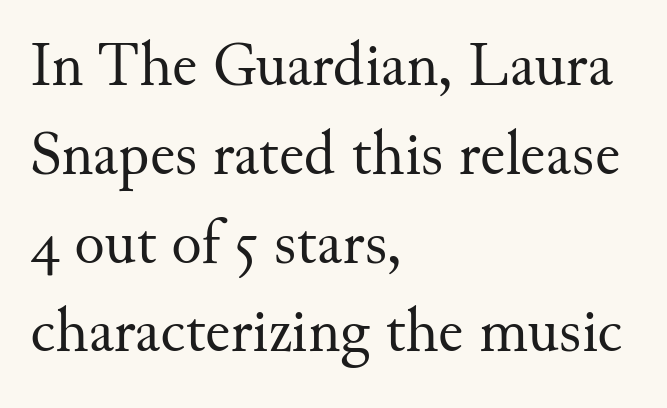
The image shows 63 px regular-weight serif type, upright; set left-aligned, normal line spacing (1.41x), normal letter spacing, not underlined; medium stroke contrast and a small x-height.
